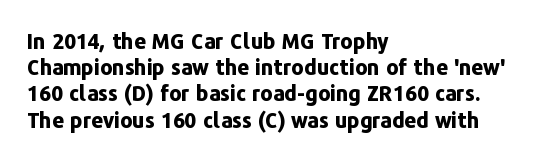
The image shows 21 px bold type, upright; set left-aligned, normal line spacing (1.25x), normal letter spacing, not underlined.
